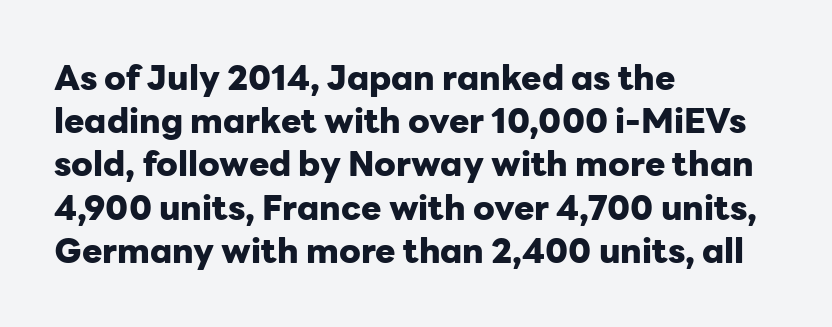
The image shows 34 px heavy sans-serif type, upright; set left-aligned, normal line spacing (1.27x), normal letter spacing, not underlined; low stroke contrast and a medium x-height.
